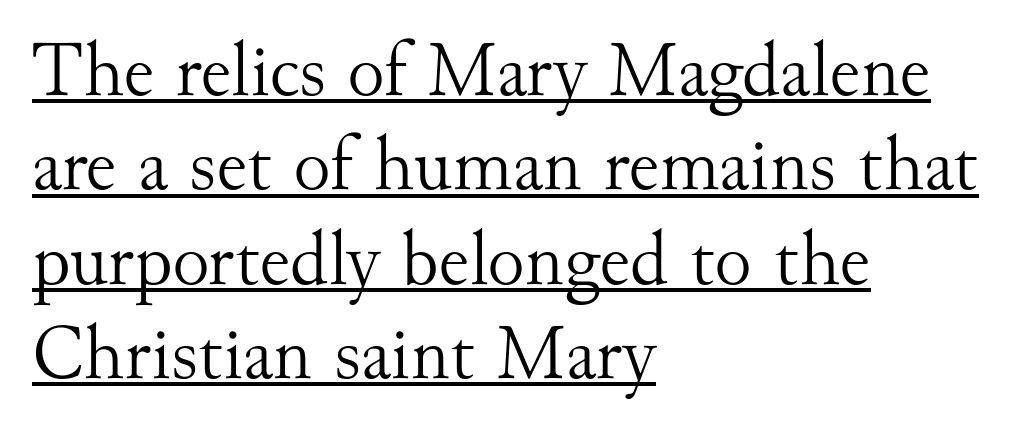
{"serif": "yes", "italic": "no", "bold": "no", "weight": "light", "width": "normal", "stroke_contrast": "medium", "x_height": "small", "monospaced": "no", "underline": "yes", "align": "left", "line_spacing_ratio": 1.21, "letter_spacing": "normal", "letter_spacing_em": 0.0, "glyph_px": 78}
